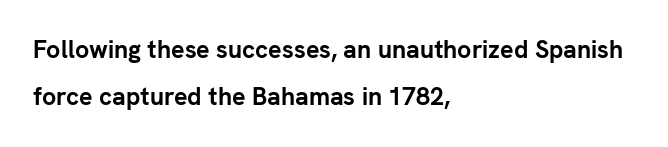
Every character sits straight up, as roman type does. The zone under the glyphs is completely vacant. You could call the tracking neutral — neither tight nor loose. These lines carry a lot of weight — the face is fully bold. One-word summary of the alignment: left.
